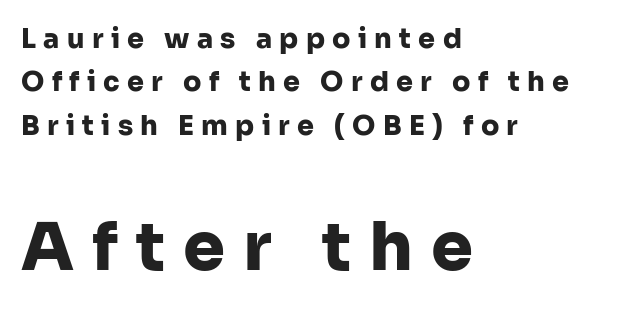
Visually, the bottom section dominates because its glyphs are scaled up. Note the varied advance widths — an 'i' is clearly narrower than an 'm'. Honestly, there is no underline to notice here at all. Is there any slant? The stems are plumb. This block has exactly the height ordinary leading produces. Observe the wide spacing: letters keep a clear distance from each other.
